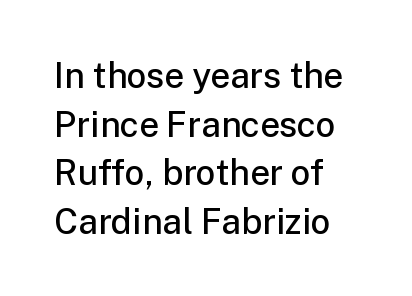
The image shows 35 px semibold sans-serif type, upright; set left-aligned, normal line spacing (1.39x), normal letter spacing, not underlined; low stroke contrast and a medium x-height.
